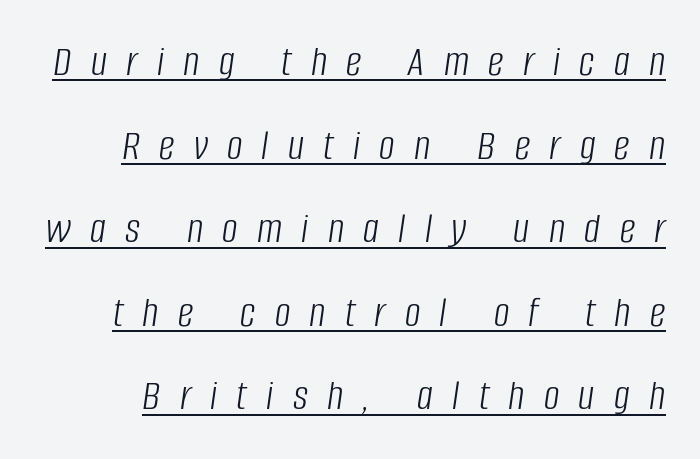
A typesetter would call this leading open, well beyond the default. Tall strokes in this sample are angled rather than plumb. Emphasis is given by a line drawn under the lettering. Here the designer chose a conventional face with non-uniform glyph widths. This reads as an unemphasized weight, regular at the heaviest.
